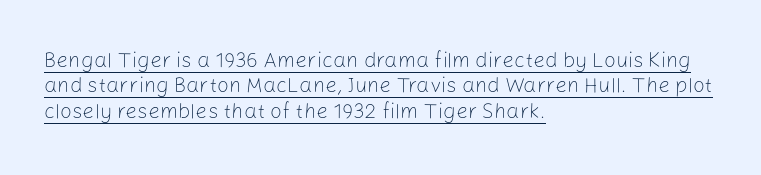
The image shows 21 px text type, upright; set left-aligned, line spacing 1.21x, normal letter spacing, underlined.
